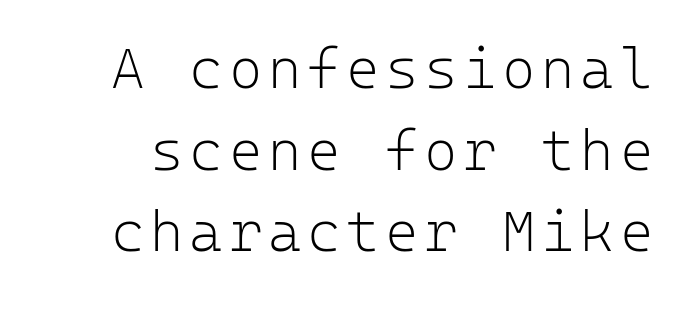
{"serif": "no", "italic": "no", "bold": "no", "weight": "light", "width": "normal", "stroke_contrast": "low", "x_height": "medium", "monospaced": "yes", "underline": "no", "line_spacing": "normal", "line_spacing_ratio": 1.43, "glyph_px": 57}
